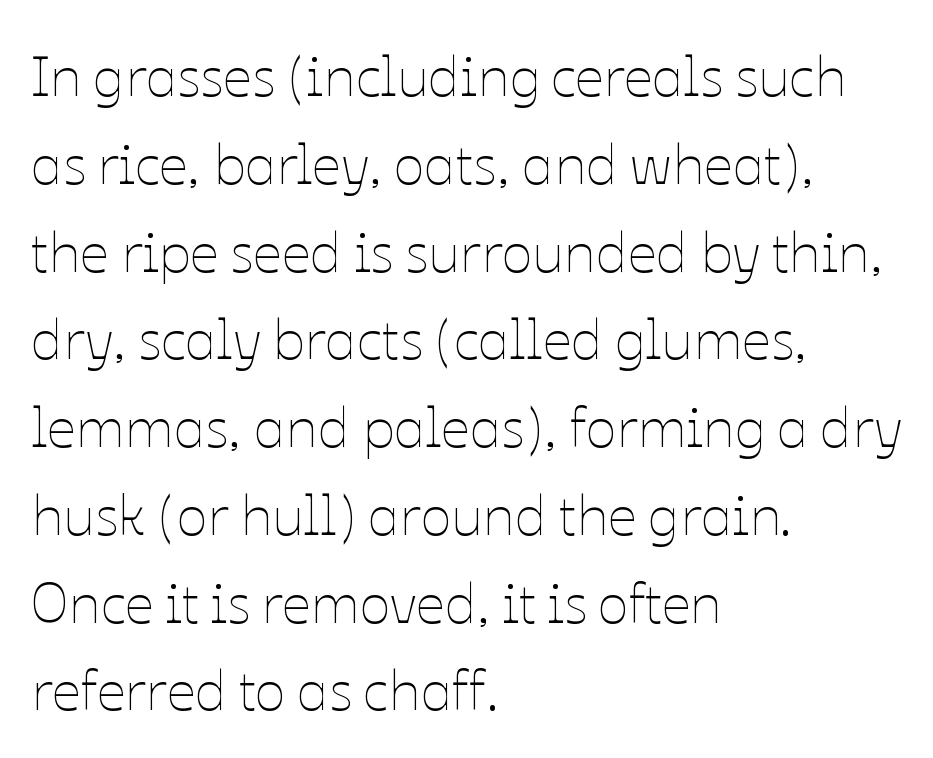
{"italic": "no", "bold": "no", "weight": "thin", "width": "normal", "stroke_contrast": "low", "x_height": "medium", "monospaced": "no", "underline": "no", "align": "left", "line_spacing": "normal", "line_spacing_ratio": 1.54, "letter_spacing": "normal", "letter_spacing_em": 0.0, "glyph_px": 57}
